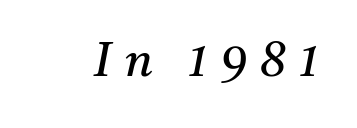
{"serif": "yes", "italic": "yes", "lean": "right", "slant_degrees": 11, "bold": "no", "weight": "regular", "width": "normal", "stroke_contrast": "medium", "x_height": "medium", "monospaced": "no", "underline": "no", "letter_spacing": "wide", "letter_spacing_em": 0.29, "glyph_px": 47}
